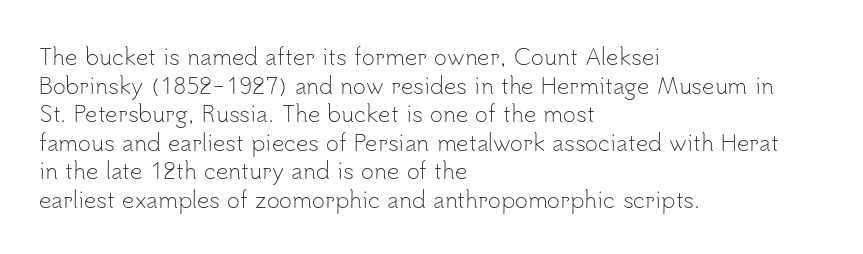
The image shows 22 px text type, upright; set left-aligned, normal line spacing (1.3x), normal letter spacing, not underlined.
